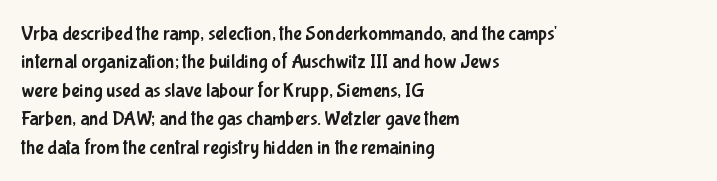
{"italic": "no", "underline": "no", "align": "left", "line_spacing": "normal", "line_spacing_ratio": 1.42, "letter_spacing": "normal", "letter_spacing_em": 0.0, "glyph_px": 20}
